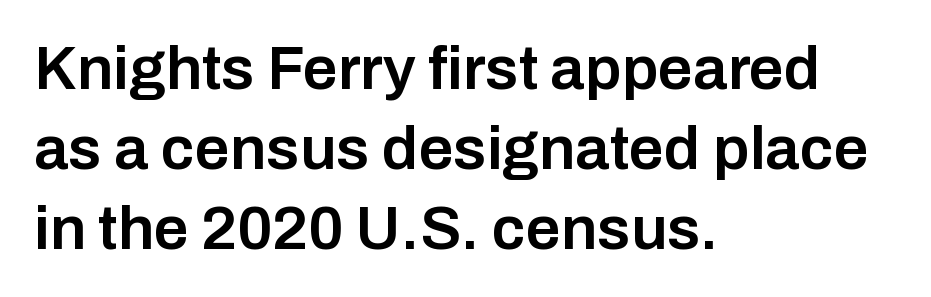
Q: Is the text bold? A: Semi-bold.
Q: Is the text italic (slanted)? A: No, it is upright.
Q: Is the typeface a serif or a sans-serif typeface? A: Sans-serif.
Q: Is the text underlined? A: No.
Q: How is the paragraph aligned? A: Left-aligned.
Q: Is the spacing between letters normal or unusually wide? A: Normal.
Q: Is the spacing between lines tight, normal or loose? A: Normal.
Q: Width (condensed, normal, or wide)? A: Normal.
Q: Stroke contrast? A: Low.
Q: x-height? A: Medium.
Q: Monospaced? A: No.
